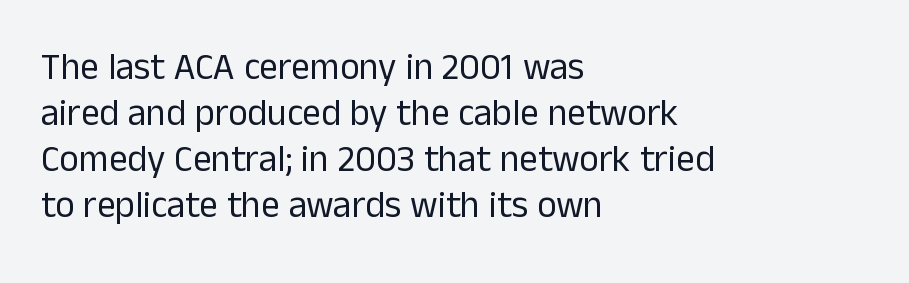
{"serif": "no", "italic": "no", "bold": "no", "weight": "regular", "width": "normal", "stroke_contrast": "low", "x_height": "medium", "monospaced": "no", "underline": "no", "align": "left", "line_spacing_ratio": 1.24, "letter_spacing": "normal", "letter_spacing_em": 0.0, "glyph_px": 37}
